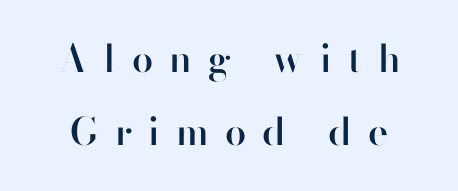
The image shows 38 px semibold sans-serif type, upright; set loose line spacing (1.93x), unusually wide letter spacing (+0.43 em), not underlined; high stroke contrast and a small x-height.
